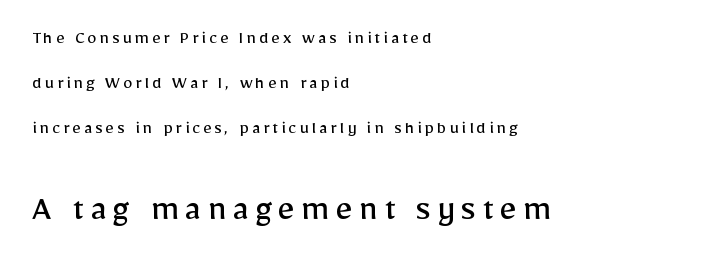
If you measured baseline to baseline, you'd find a long distance. The axis of the letterforms is exactly vertical. The letters advance in unequal steps, a hallmark of proportional type. Lines of text with bare space underneath. The rendering anchors every line to the left-hand side.
